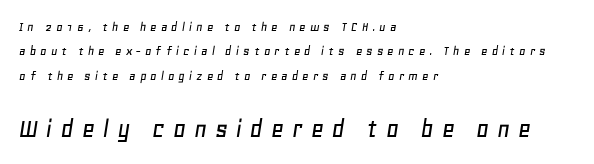
{"italic": "yes", "lean": "right", "slant_degrees": 11, "width": "normal", "stroke_contrast": "low", "x_height": "large", "monospaced": "no", "underline": "no", "align": "left", "line_spacing_ratio": 1.74, "letter_spacing": "wide", "letter_spacing_em": 0.28, "larger_block": "second", "size_ratio": 2.0, "glyph_px": 28}
